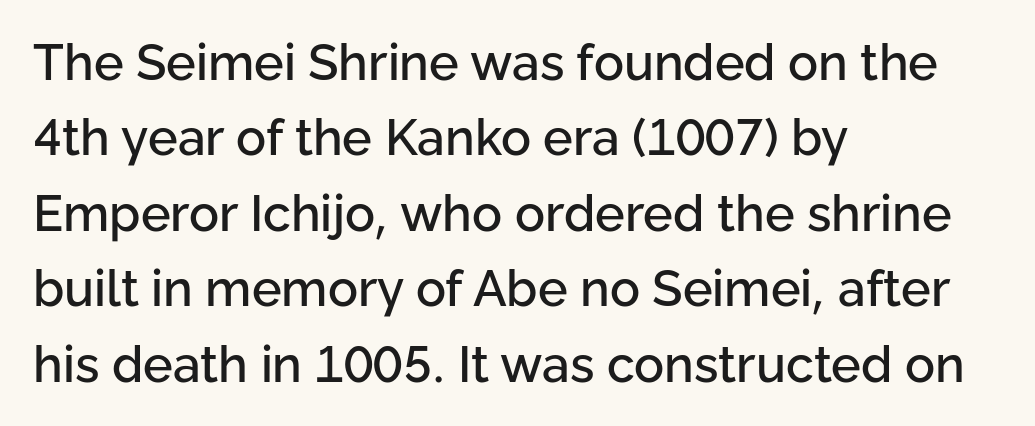
The image shows 50 px sans-serif type, upright; set left-aligned, normal line spacing (1.51x), normal letter spacing, not underlined; low stroke contrast and a medium x-height.
